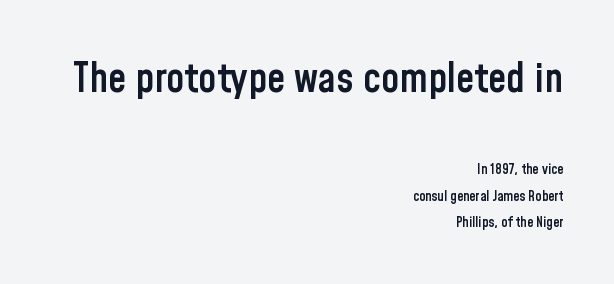
Unlike a traditional serif, this face leaves its strokes unadorned. Typesetter's note — upper block bumped up in size, lower block left smaller. Looks like regular typesetting: each glyph gets only the width it needs. The words here are not underlined. Vertical strokes here are truly vertical.
